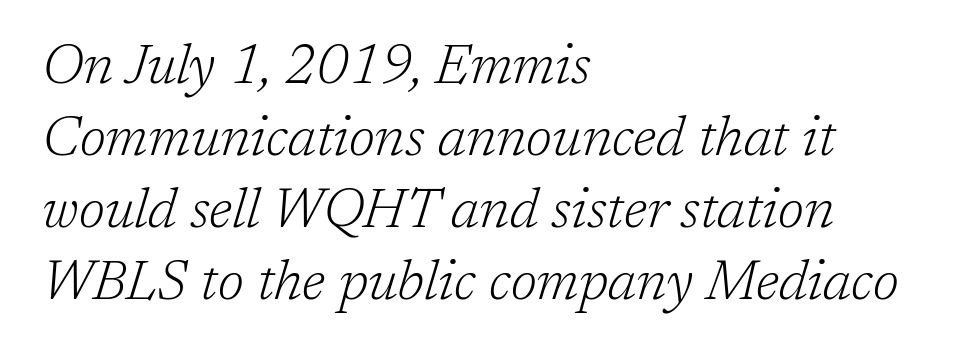
Line starts are locked; line ends wander. The block of text has a typical density, with ordinary space between rows. Glyph-to-glyph distance matches everyday printed text. The letters advance in unequal steps, a hallmark of proportional type. The typesetting does not lean heavy: it is not bold. Italic: yes, the glyphs are oblique.
